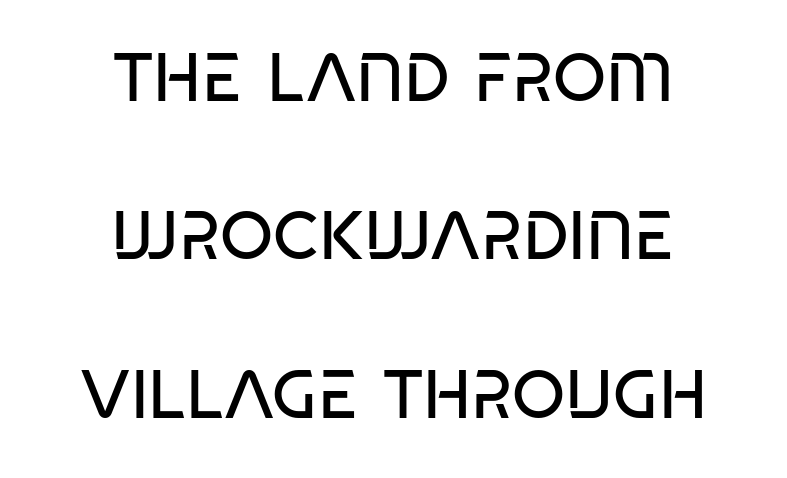
Q: Is the text bold? A: No.
Q: Is the typeface a serif or a sans-serif typeface? A: Sans-serif.
Q: Is the text underlined? A: No.
Q: How is the paragraph aligned? A: Centered.
Q: Is the spacing between letters normal or unusually wide? A: Normal.
Q: Is the spacing between lines tight, normal or loose? A: Loose.
Q: Width (condensed, normal, or wide)? A: Condensed.
Q: Stroke contrast? A: Low.
Q: x-height? A: Large.
Q: Monospaced? A: No.
